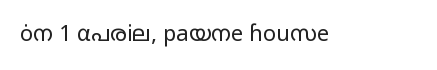
Q: Is the text bold? A: No.
Q: Is the text italic (slanted)? A: No, it is upright.
Q: Is the text underlined? A: No.
Q: Is the spacing between letters normal or unusually wide? A: Normal.
